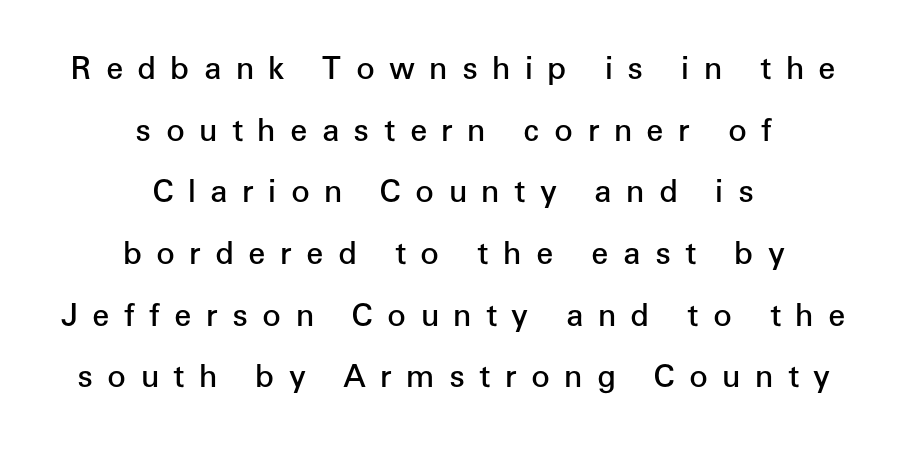
These lines were composed using upright roman letters. The setting favours the middle, as headings and verse often do. Proportional: the letters do not fall into vertical columns. Quick note: interline space is abundant. The glyphs in this specimen are sans serif.
